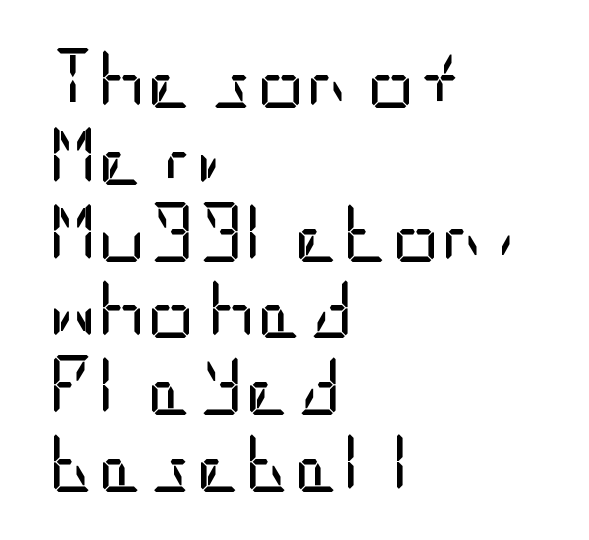
{"serif": "no", "italic": "no", "bold": "no", "weight": "regular", "width": "condensed", "stroke_contrast": "low", "x_height": "large", "underline": "no", "align": "left", "line_spacing": "normal", "line_spacing_ratio": 1.28, "letter_spacing": "normal", "letter_spacing_em": 0.0, "glyph_px": 60}
